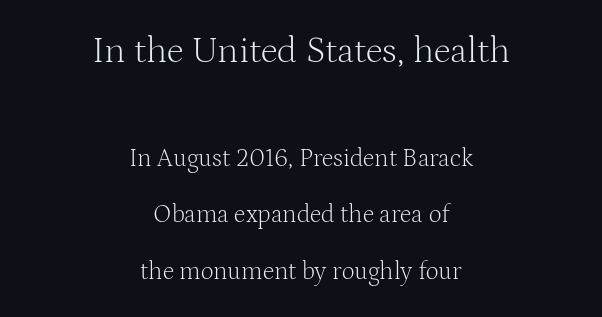
{"serif": "yes", "italic": "no", "bold": "no", "weight": "light", "width": "normal", "stroke_contrast": "medium", "x_height": "medium", "monospaced": "no", "underline": "no", "align": "center", "line_spacing": "loose", "line_spacing_ratio": 2.27, "letter_spacing": "normal", "letter_spacing_em": 0.0, "larger_block": "first", "size_ratio": 1.48, "glyph_px": 37}
